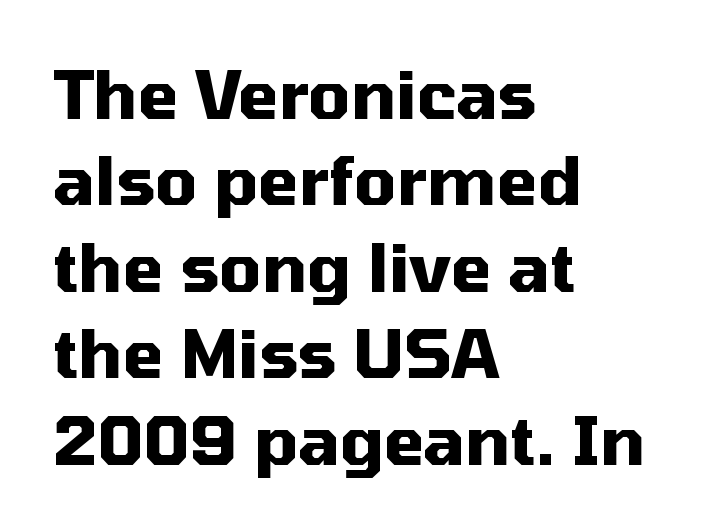
Bold? Absolutely — the strokes are thick and heavy. Think of a printed novel: that variable character pitch is what you see here. The rendering uses a moderate line-height, typical for paragraphs. Classification — sans serif. The setting favours the left margin, as ordinary paragraphs usually do.
